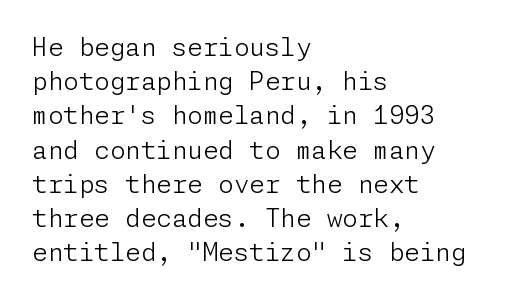
Q: Is the text bold? A: No.
Q: Is the text italic (slanted)? A: No, it is upright.
Q: Is the text underlined? A: No.
Q: How is the paragraph aligned? A: Left-aligned.
Q: Is the spacing between letters normal or unusually wide? A: Normal.
Q: Is the spacing between lines tight, normal or loose? A: Normal.
